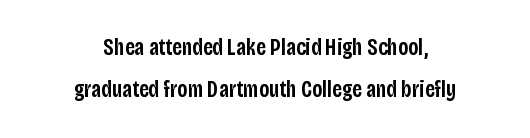
The image shows 23 px text type, upright; set centered, line spacing 1.83x, normal letter spacing, not underlined.
